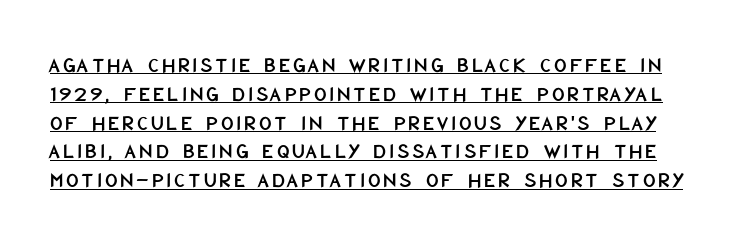
The image shows 22 px text type, upright; set normal line spacing (1.31x), underlined.
